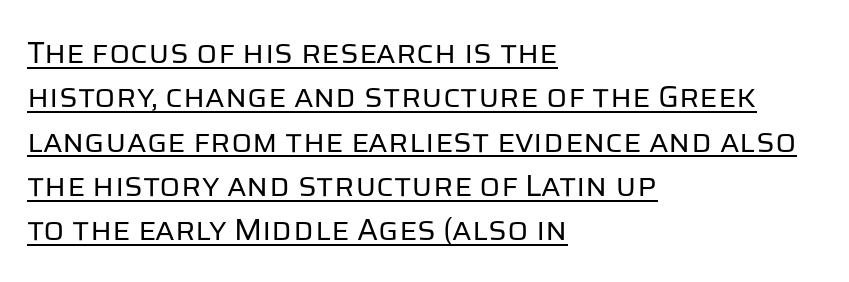
Q: Is the text bold? A: No.
Q: Is the text italic (slanted)? A: No, it is upright.
Q: Is the typeface a serif or a sans-serif typeface? A: Sans-serif.
Q: Is the text underlined? A: Yes.
Q: How is the paragraph aligned? A: Left-aligned.
Q: Is the spacing between letters normal or unusually wide? A: Normal.
Q: Is the spacing between lines tight, normal or loose? A: Normal.
Q: Width (condensed, normal, or wide)? A: Normal.
Q: Stroke contrast? A: Low.
Q: x-height? A: Large.
Q: Monospaced? A: No.
